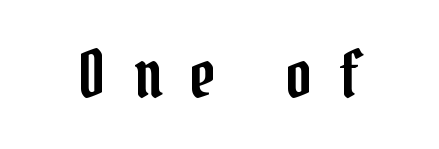
{"serif": "yes", "italic": "no", "width": "condensed", "stroke_contrast": "low", "x_height": "medium", "monospaced": "no", "underline": "no", "letter_spacing": "wide", "letter_spacing_em": 0.44, "glyph_px": 64}
